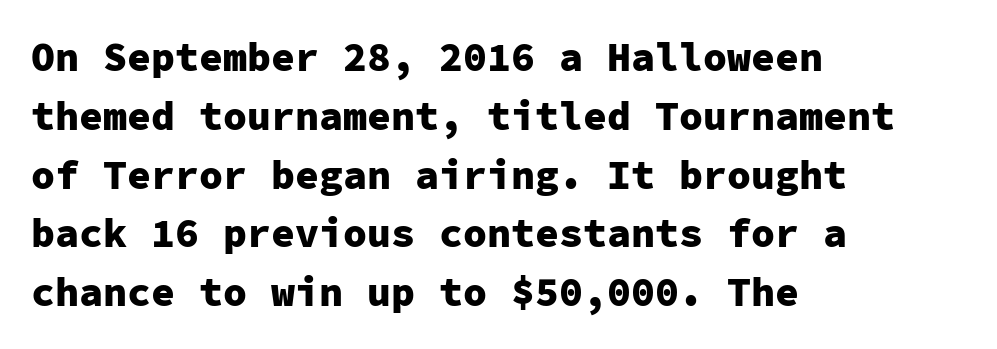
{"serif": "no", "italic": "no", "bold": "yes", "weight": "heavy", "width": "normal", "stroke_contrast": "low", "x_height": "medium", "monospaced": "yes", "underline": "no", "align": "left", "line_spacing": "normal", "line_spacing_ratio": 1.47, "letter_spacing": "normal", "letter_spacing_em": 0.0, "glyph_px": 40}
